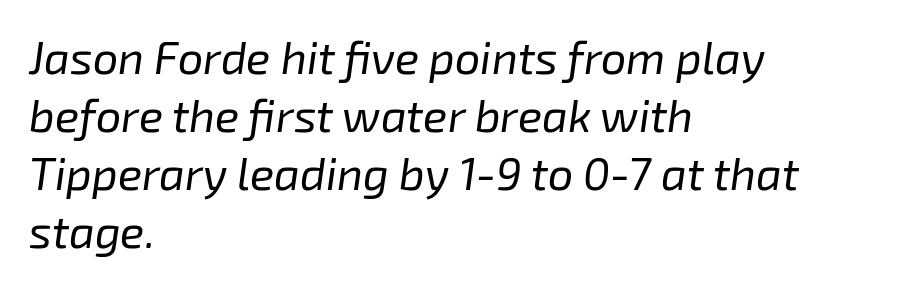
{"italic": "yes", "lean": "right", "slant_degrees": 8, "bold": "no", "weight": "regular", "width": "normal", "stroke_contrast": "low", "x_height": "medium", "monospaced": "no", "underline": "no", "align": "left", "line_spacing": "normal", "line_spacing_ratio": 1.29, "letter_spacing": "normal", "letter_spacing_em": 0.0, "glyph_px": 45}
